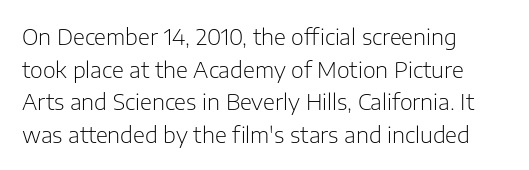
Q: Is the text bold? A: No.
Q: Is the text italic (slanted)? A: No, it is upright.
Q: Is the text underlined? A: No.
Q: How is the paragraph aligned? A: Left-aligned.
Q: Is the spacing between letters normal or unusually wide? A: Normal.
Q: Is the spacing between lines tight, normal or loose? A: Normal.
